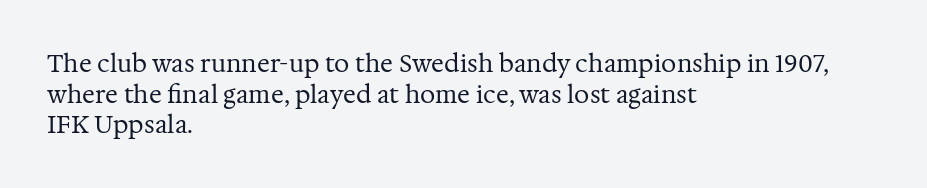
Is the type heavy? It reads as light-to-regular instead. Leftover space on each line is placed entirely after the last word. Characters follow at the spacing the type designer built in. The passage shown stacks its lines at a standard gap.
